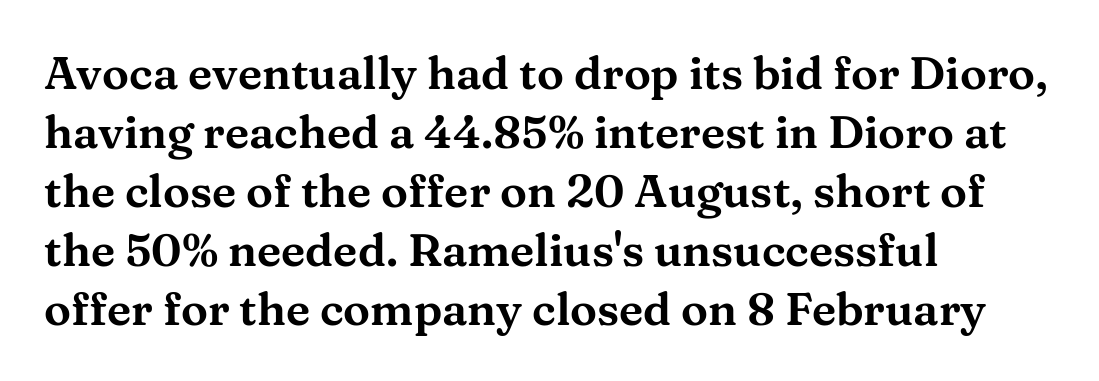
The image shows 45 px wide serif type, upright; set left-aligned, normal line spacing (1.31x), normal letter spacing, not underlined; medium stroke contrast and a medium x-height.
